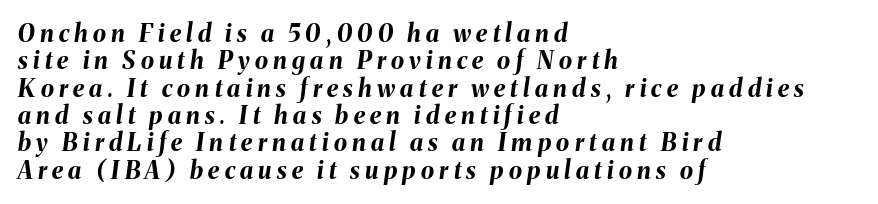
{"italic": "yes", "lean": "right", "slant_degrees": 8, "bold": "yes", "underline": "no", "align": "left", "line_spacing": "tight", "line_spacing_ratio": 1.14, "letter_spacing": "wide", "letter_spacing_em": 0.22, "glyph_px": 24}
